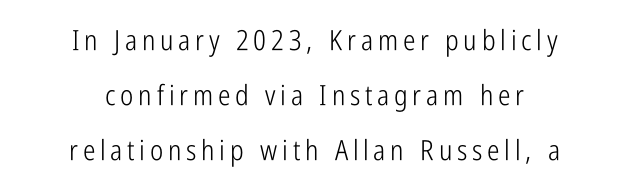
Stems and bowls with no extra thickness — not bold. Here the designer chose a conventional face with non-uniform glyph widths. The words here are not underlined. The letters carry no serifs — their stems end cleanly without finishing strokes. Style check: upright.
